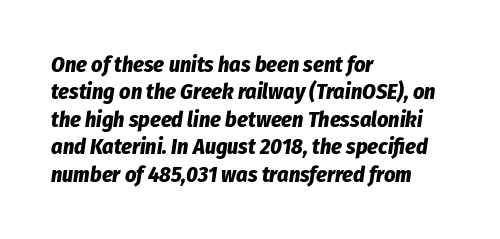
The space directly below the letters is spotless. These words are printed bold, with thick strokes throughout. The passage is arranged the way most books set body copy — flush left. Vertical spacing — default. Honestly, the letter spacing is just normal — you wouldn't notice it.
